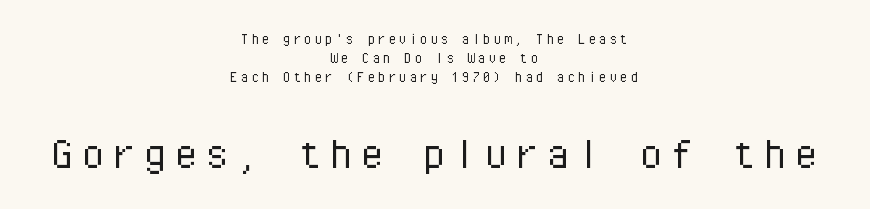
The image shows 50 px light sans-serif type, upright, monospaced; set centered, tight line spacing (1.12x), not underlined; the second (bottom) block is 2.94x larger; low stroke contrast and a medium x-height.
